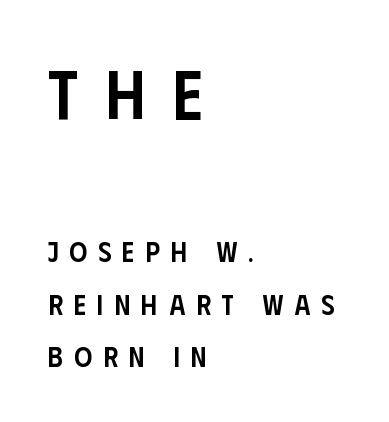
The image shows 69 px semibold, condensed sans-serif type, upright; set left-aligned, line spacing 1.88x, unusually wide letter spacing (+0.39 em), not underlined; the first (top) block is 2.46x larger; low stroke contrast and a large x-height.
